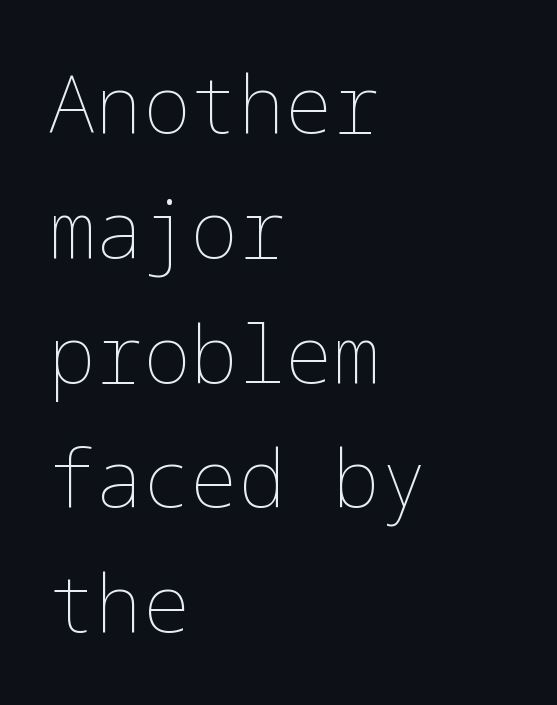
The image shows 79 px thin type, upright; set left-aligned, normal line spacing (1.58x), normal letter spacing, not underlined; low stroke contrast and a medium x-height.
